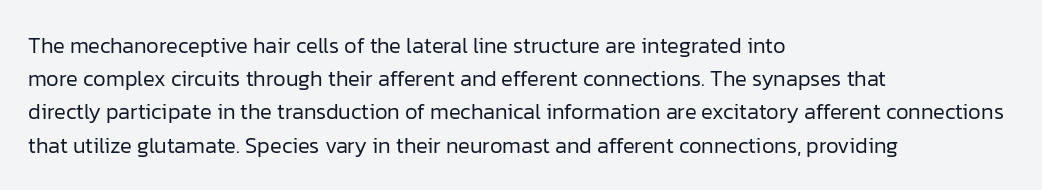
The image shows 22 px text type, upright; set left-aligned, normal line spacing (1.51x), normal letter spacing, not underlined.
